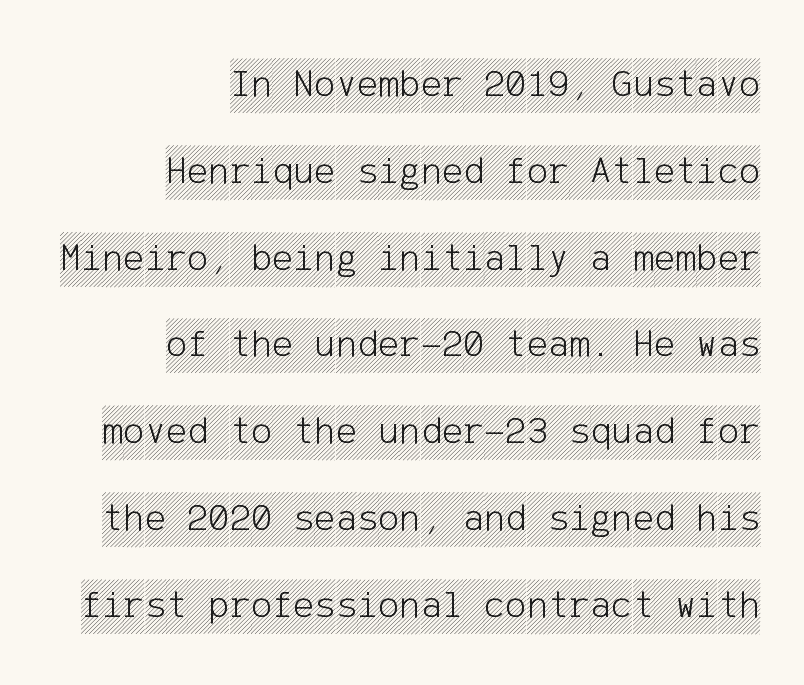
Nobody drew a line under any word here. It's the straight-up-and-down kind of type. Characters follow at the spacing the type designer built in. The compositor pushed each line to the right boundary. A great deal of white space separates one row of letters from the next.
